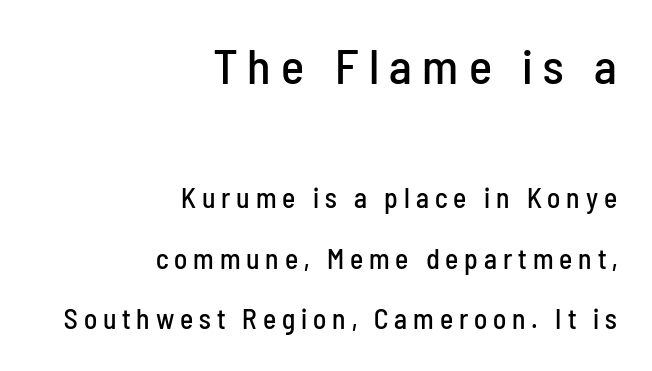
A typesetter would call this leading open, well beyond the default. The gap between lines stays unmarked. Serifs: no, the terminals of the letterforms are clean. Letter spacing: wide. Italic? Not at all — the glyphs are vertical. The paragraph shown leans on its right margin.
